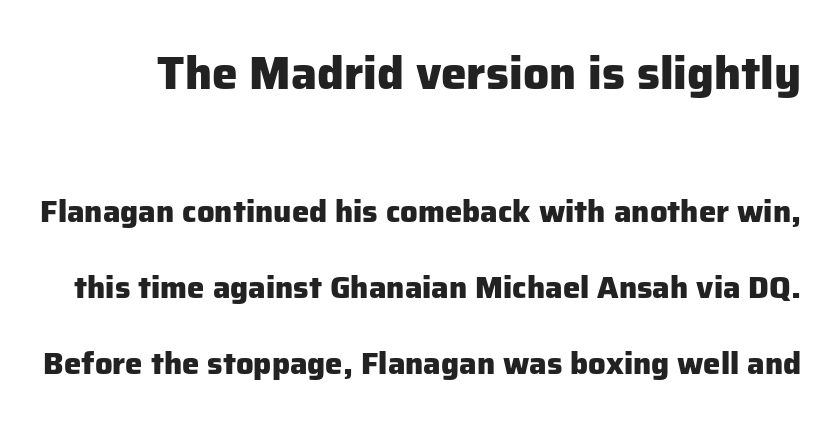
{"serif": "no", "italic": "no", "bold": "yes", "weight": "heavy", "width": "normal", "stroke_contrast": "low", "x_height": "medium", "monospaced": "no", "underline": "no", "line_spacing": "loose", "line_spacing_ratio": 2.46, "letter_spacing": "normal", "letter_spacing_em": 0.0, "larger_block": "first", "size_ratio": 1.48, "glyph_px": 46}
